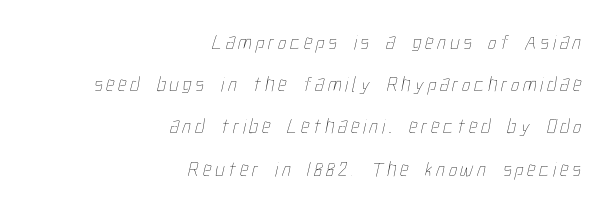
The image shows 21 px text type; set right-aligned, loose line spacing (2.01x), not underlined.
